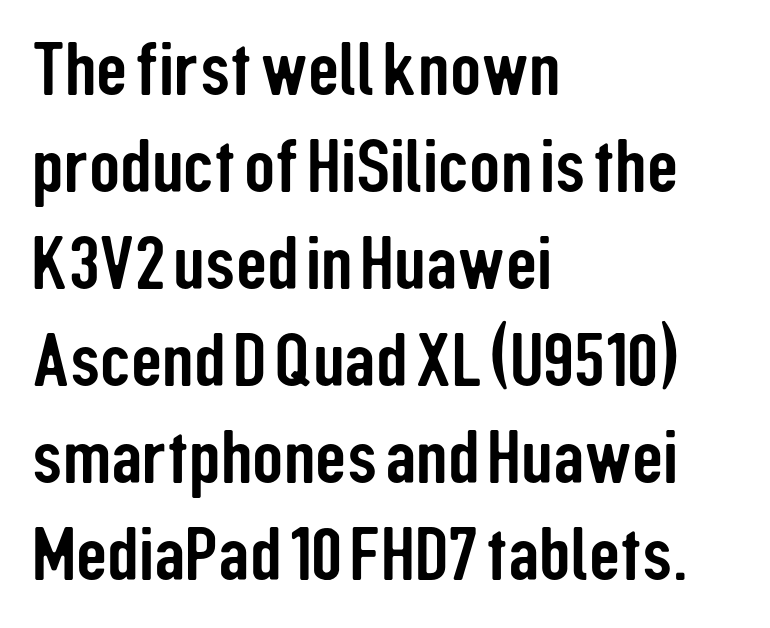
{"serif": "no", "italic": "no", "width": "condensed", "stroke_contrast": "low", "x_height": "medium", "monospaced": "no", "underline": "no", "align": "left", "line_spacing": "normal", "line_spacing_ratio": 1.26, "letter_spacing": "normal", "letter_spacing_em": 0.0, "glyph_px": 77}
